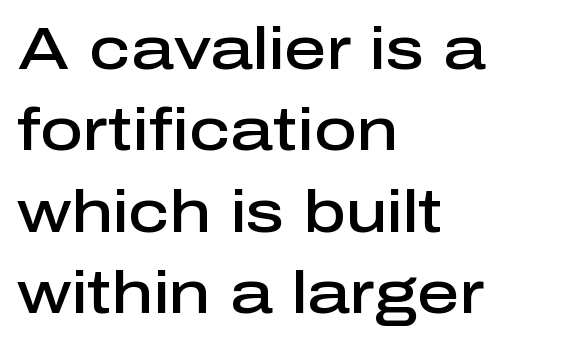
The image shows 59 px semibold sans-serif type, upright; set left-aligned, normal line spacing (1.38x), normal letter spacing, not underlined; low stroke contrast and a medium x-height.
